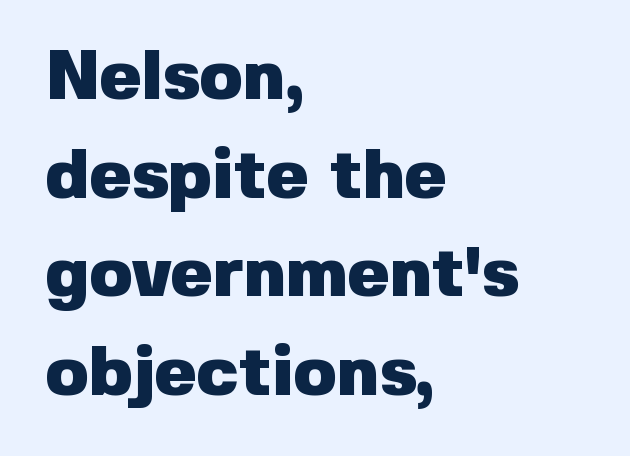
The rendering uses a moderate line-height, typical for paragraphs. The letters advance in unequal steps, a hallmark of proportional type. If you drew a line through each stem, it would be perfectly vertical. Where is the straight margin? On the left. What kind of face is this? One without serifs — a sans. Letter spacing: default.
